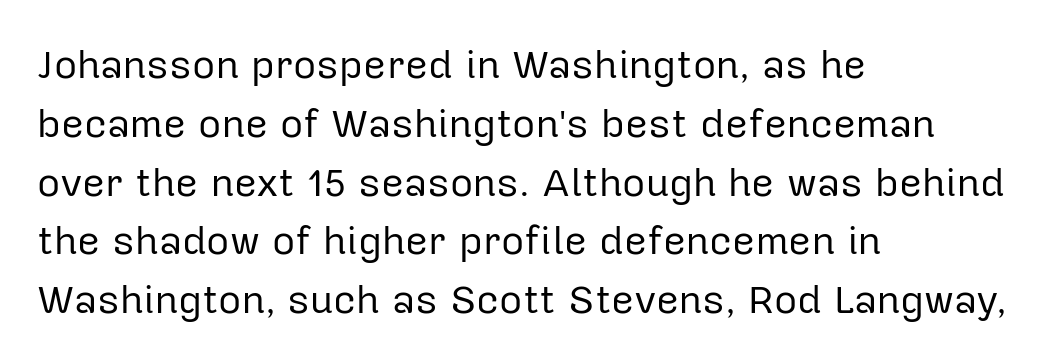
The designer left line spacing at the default. Beneath every word, the page is bare. Stems here are at most as thick as an everyday book face. Spacing verdict: proportional, widths tailored to each character.
